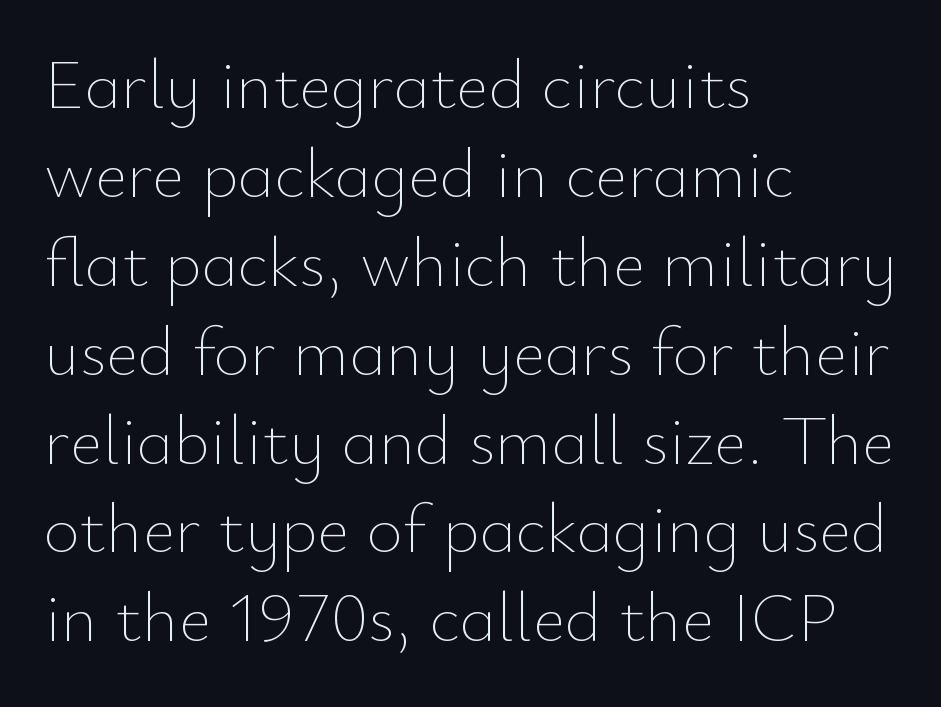
Q: Is the text bold? A: No.
Q: Is the text italic (slanted)? A: No, it is upright.
Q: Is the text underlined? A: No.
Q: How is the paragraph aligned? A: Left-aligned.
Q: Is the spacing between letters normal or unusually wide? A: Normal.
Q: Is the spacing between lines tight, normal or loose? A: Normal.
Q: Width (condensed, normal, or wide)? A: Normal.
Q: Stroke contrast? A: Low.
Q: x-height? A: Small.
Q: Monospaced? A: No.
